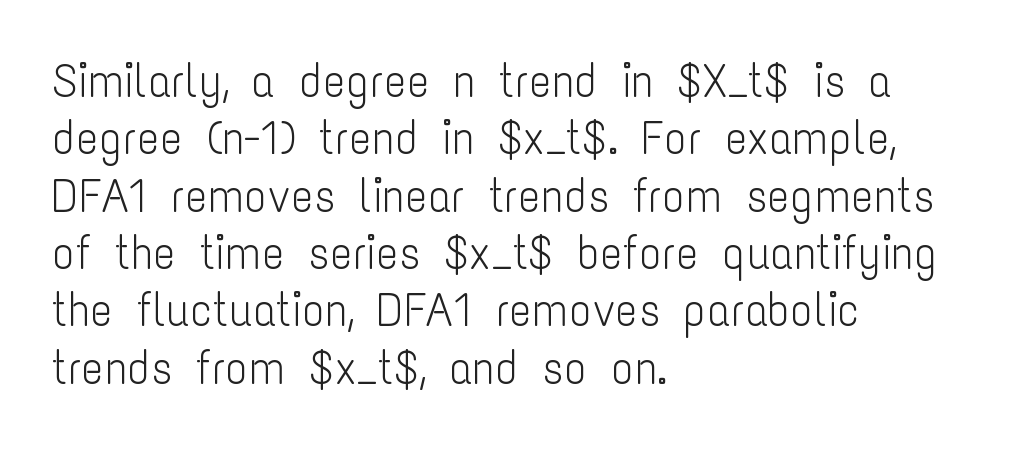
The image shows 47 px light, condensed sans-serif type, upright; set left-aligned, line spacing 1.22x, normal letter spacing, not underlined; low stroke contrast and a medium x-height.
